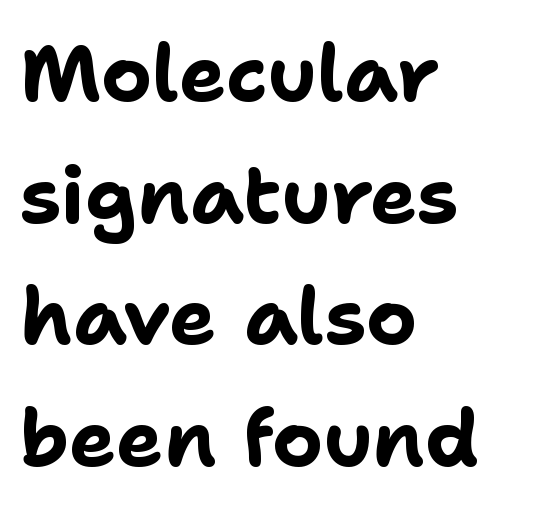
Q: Is the text bold? A: Yes.
Q: Is the text italic (slanted)? A: No, it is upright.
Q: Is the typeface a serif or a sans-serif typeface? A: Sans-serif.
Q: Is the text underlined? A: No.
Q: How is the paragraph aligned? A: Left-aligned.
Q: Is the spacing between letters normal or unusually wide? A: Normal.
Q: Is the spacing between lines tight, normal or loose? A: Normal.
Q: Width (condensed, normal, or wide)? A: Normal.
Q: Stroke contrast? A: Low.
Q: x-height? A: Medium.
Q: Monospaced? A: No.
